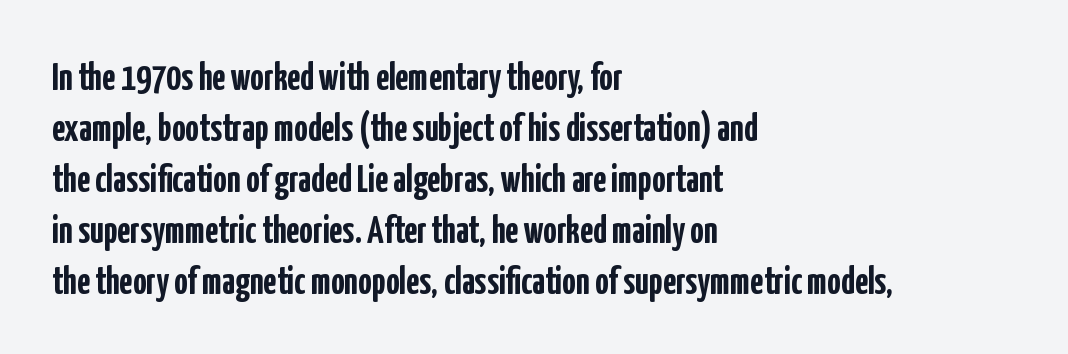
{"serif": "no", "italic": "no", "bold": "yes", "weight": "semibold", "width": "condensed", "stroke_contrast": "low", "x_height": "medium", "monospaced": "no", "underline": "no", "align": "left", "line_spacing": "normal", "line_spacing_ratio": 1.34, "letter_spacing": "normal", "letter_spacing_em": 0.0, "glyph_px": 38}
